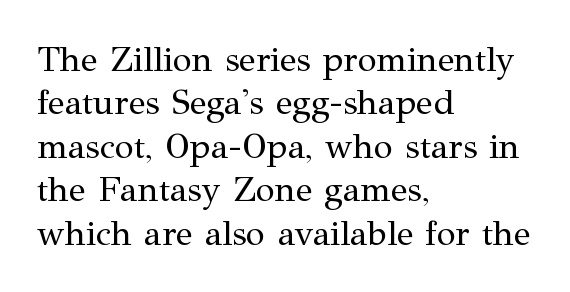
{"serif": "yes", "italic": "no", "bold": "no", "weight": "regular", "width": "normal", "stroke_contrast": "medium", "x_height": "medium", "monospaced": "no", "underline": "no", "align": "left", "line_spacing_ratio": 1.24, "letter_spacing": "normal", "letter_spacing_em": 0.0, "glyph_px": 35}
